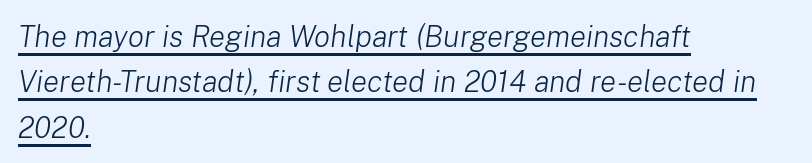
{"italic": "yes", "lean": "right", "slant_degrees": 8, "bold": "no", "weight": "light", "width": "normal", "stroke_contrast": "low", "x_height": "medium", "monospaced": "no", "underline": "yes", "align": "left", "line_spacing": "normal", "line_spacing_ratio": 1.51, "letter_spacing": "normal", "letter_spacing_em": 0.0, "glyph_px": 30}
